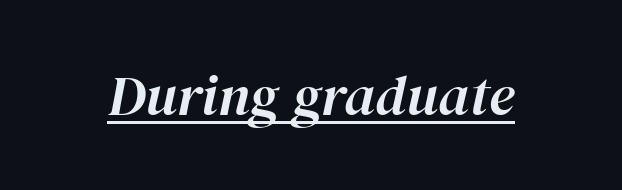
{"italic": "yes", "lean": "right", "slant_degrees": 12, "width": "normal", "stroke_contrast": "high", "x_height": "medium", "monospaced": "no", "underline": "yes", "letter_spacing": "normal", "letter_spacing_em": 0.0, "glyph_px": 57}
